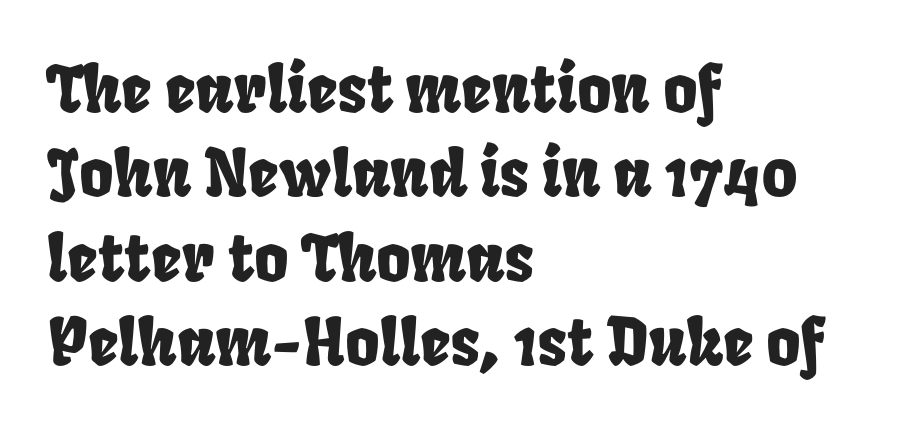
The image shows 66 px condensed type; set left-aligned, normal line spacing (1.28x), normal letter spacing, not underlined; low stroke contrast and a large x-height.
